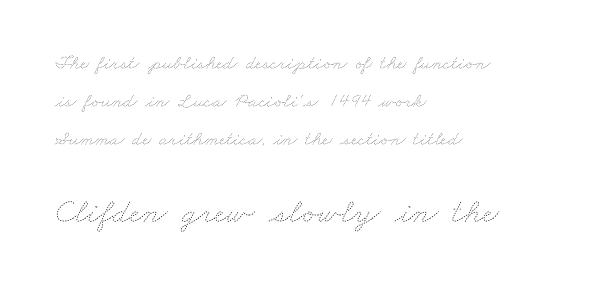
The image shows 35 px thin, wide type; set left-aligned, loose line spacing (1.91x), normal letter spacing, not underlined; the second (bottom) block is 1.75x larger; low stroke contrast and a small x-height.
